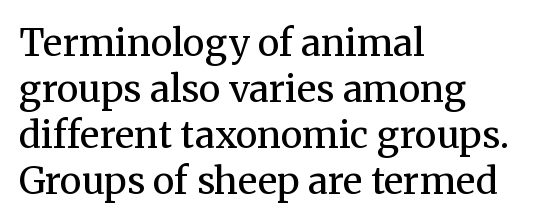
{"serif": "yes", "italic": "no", "bold": "no", "weight": "regular", "width": "normal", "stroke_contrast": "medium", "x_height": "medium", "monospaced": "no", "underline": "no", "align": "left", "line_spacing_ratio": 1.24, "letter_spacing": "normal", "letter_spacing_em": 0.0, "glyph_px": 37}
